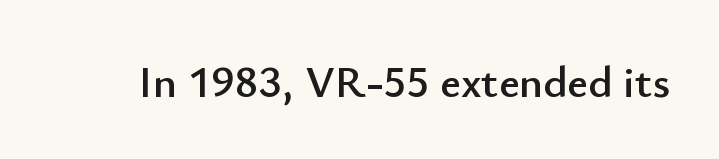
Q: Is the text italic (slanted)? A: No, it is upright.
Q: Is the typeface a serif or a sans-serif typeface? A: Sans-serif.
Q: Is the text underlined? A: No.
Q: Is the spacing between letters normal or unusually wide? A: Normal.
Q: Width (condensed, normal, or wide)? A: Normal.
Q: Stroke contrast? A: Low.
Q: x-height? A: Small.
Q: Monospaced? A: No.
